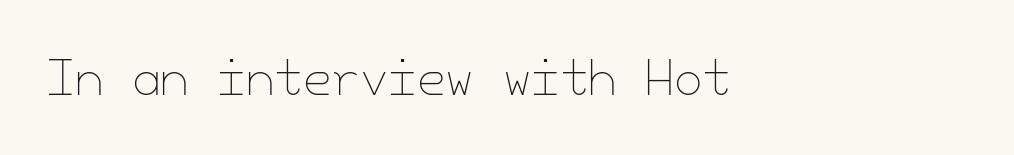
Q: Is the text bold? A: No.
Q: Is the text italic (slanted)? A: No, it is upright.
Q: Is the text underlined? A: No.
Q: How is the paragraph aligned? A: Left-aligned.
Q: Is the spacing between letters normal or unusually wide? A: Normal.
Q: Width (condensed, normal, or wide)? A: Normal.
Q: Stroke contrast? A: Low.
Q: x-height? A: Small.
